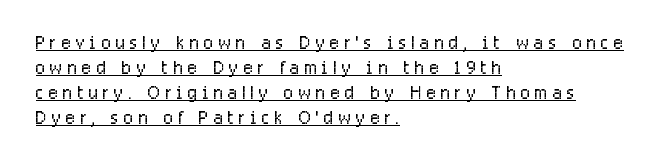
{"italic": "no", "bold": "no", "underline": "yes", "align": "left", "line_spacing": "tight", "line_spacing_ratio": 1.0, "letter_spacing": "wide", "letter_spacing_em": 0.2, "glyph_px": 25}
